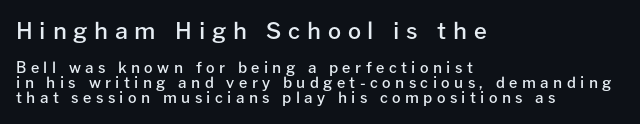
The zone under the glyphs is completely vacant. Leading: reduced. Look at the stroke-to-counter ratio: somewhat heavy, a semibold. The lines in this sample share a left origin and differ only in where they stop.
